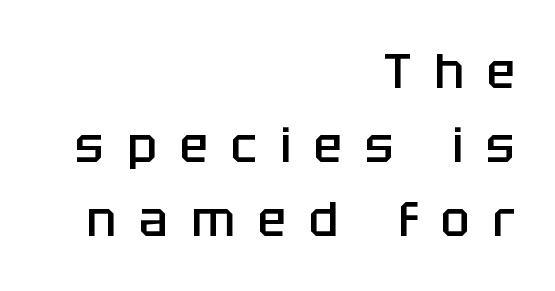
These lines are set flush right with a ragged left edge. Strokes here are thickened, but only to semibold level. Regular leading. The font's upright variant was chosen for this text. A clean baseline with only descenders dipping below it.
